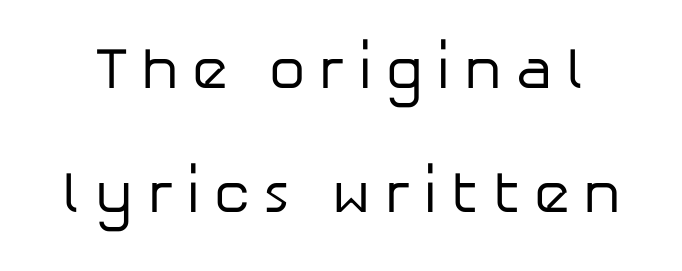
Q: Is the text bold? A: No.
Q: Is the text italic (slanted)? A: No, it is upright.
Q: Is the typeface a serif or a sans-serif typeface? A: Sans-serif.
Q: Is the text underlined? A: No.
Q: Is the spacing between letters normal or unusually wide? A: Unusually wide.
Q: Is the spacing between lines tight, normal or loose? A: Loose.
Q: Width (condensed, normal, or wide)? A: Normal.
Q: Stroke contrast? A: Low.
Q: x-height? A: Medium.
Q: Monospaced? A: No.
